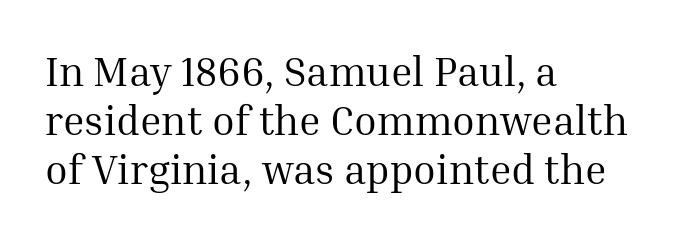
Does the lettering tilt? It doesn't — this is upright. Serif or sans? Serif — the stroke terminals have little feet. The letters advance in unequal steps, a hallmark of proportional type. The letters sit at their default tracking, neither squeezed nor spread. Where is the straight margin? On the left.
